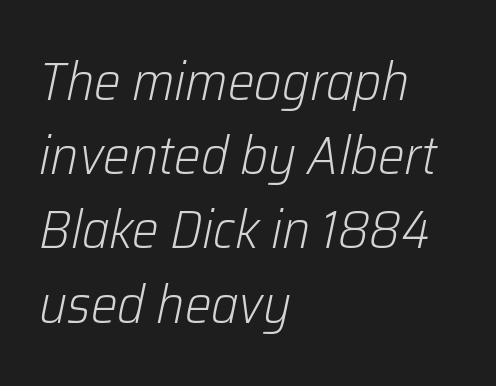
{"italic": "yes", "lean": "right", "slant_degrees": 12, "bold": "no", "weight": "light", "width": "normal", "stroke_contrast": "low", "x_height": "medium", "monospaced": "no", "underline": "no", "align": "left", "line_spacing": "normal", "line_spacing_ratio": 1.4, "letter_spacing": "normal", "letter_spacing_em": 0.0, "glyph_px": 53}
